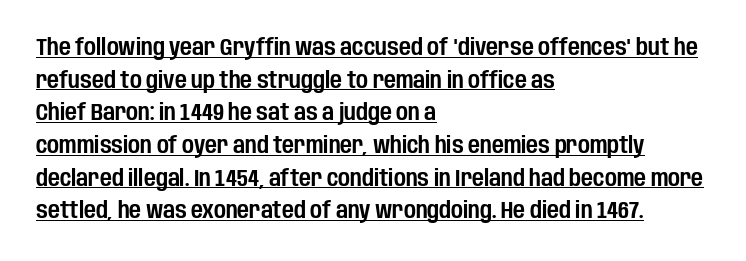
Layout note: lines flush left. Normally led — the rows are evenly, conventionally spaced. Short note: letters normally spaced. No italicization has been applied; the sample stays upright. A continuous stroke trails under the words, as in a hyperlink.
